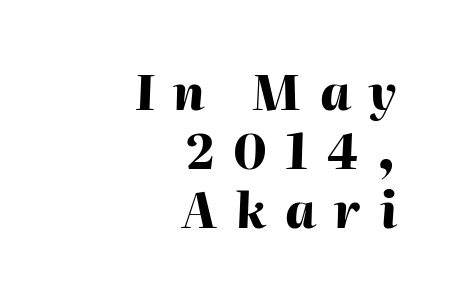
Q: Is the text bold? A: Yes.
Q: Is the text italic (slanted)? A: Yes, it leans right by about 2 degrees.
Q: Is the text underlined? A: No.
Q: How is the paragraph aligned? A: Right-aligned.
Q: Is the spacing between letters normal or unusually wide? A: Unusually wide.
Q: Width (condensed, normal, or wide)? A: Normal.
Q: Stroke contrast? A: High.
Q: x-height? A: Medium.
Q: Monospaced? A: No.
